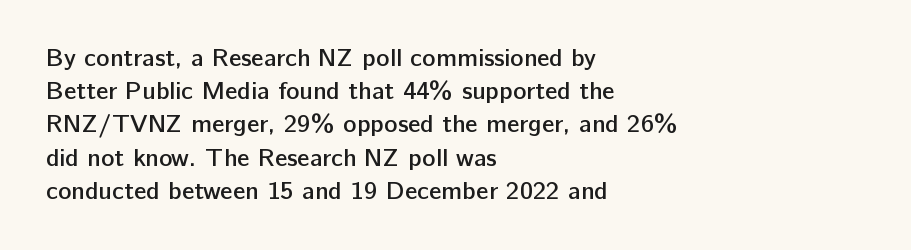
The image shows 25 px text type, upright; set left-aligned, normal line spacing (1.33x), normal letter spacing, not underlined.
